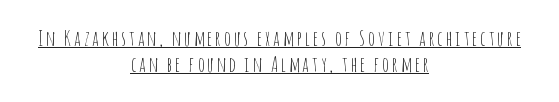
{"italic": "no", "bold": "no", "underline": "yes", "align": "center", "line_spacing_ratio": 1.22, "glyph_px": 21}
